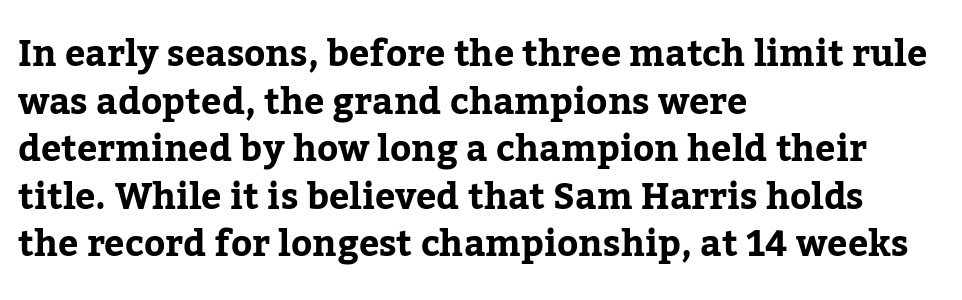
Q: Is the text italic (slanted)? A: No, it is upright.
Q: Is the typeface a serif or a sans-serif typeface? A: Serif.
Q: Is the text underlined? A: No.
Q: How is the paragraph aligned? A: Left-aligned.
Q: Is the spacing between letters normal or unusually wide? A: Normal.
Q: Is the spacing between lines tight, normal or loose? A: Normal.
Q: Width (condensed, normal, or wide)? A: Normal.
Q: Stroke contrast? A: Low.
Q: x-height? A: Medium.
Q: Monospaced? A: No.
